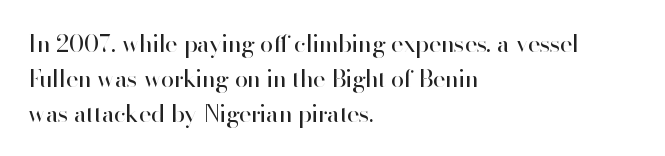
The image shows 24 px text type, upright; set left-aligned, normal line spacing (1.46x), normal letter spacing, not underlined.
